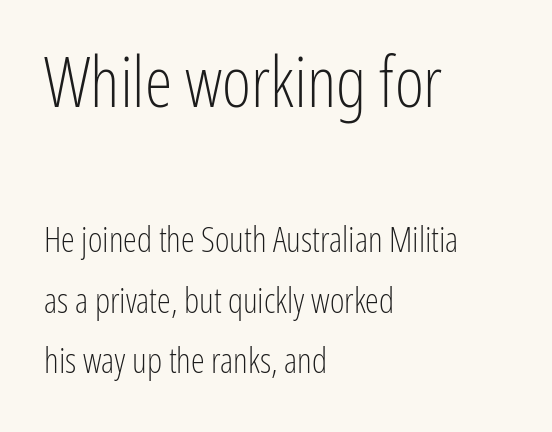
Q: Is the text bold? A: No.
Q: Is the text italic (slanted)? A: No, it is upright.
Q: Is the typeface a serif or a sans-serif typeface? A: Sans-serif.
Q: Is the text underlined? A: No.
Q: How is the paragraph aligned? A: Left-aligned.
Q: Is the spacing between letters normal or unusually wide? A: Normal.
Q: Which block of text is set in a larger size, the first (top) or the second (bottom)? A: The first (top) one.
Q: Width (condensed, normal, or wide)? A: Condensed.
Q: Stroke contrast? A: Low.
Q: x-height? A: Medium.
Q: Monospaced? A: No.
